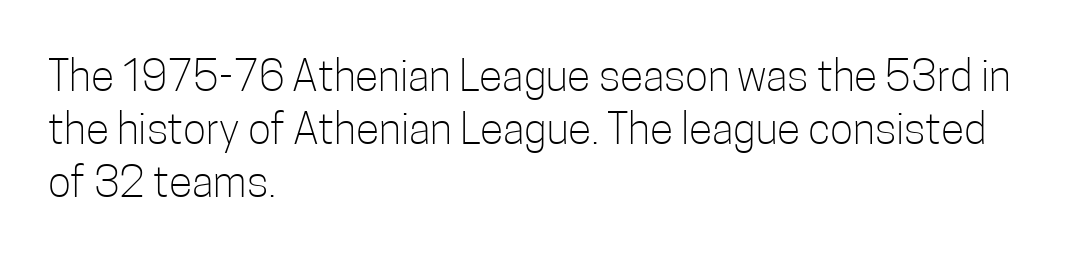
Q: Is the text bold? A: No.
Q: Is the text italic (slanted)? A: No, it is upright.
Q: Is the typeface a serif or a sans-serif typeface? A: Sans-serif.
Q: Is the text underlined? A: No.
Q: How is the paragraph aligned? A: Left-aligned.
Q: Is the spacing between letters normal or unusually wide? A: Normal.
Q: Width (condensed, normal, or wide)? A: Condensed.
Q: Stroke contrast? A: Low.
Q: x-height? A: Medium.
Q: Monospaced? A: No.
